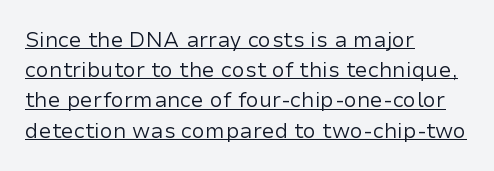
{"italic": "no", "bold": "no", "underline": "yes", "align": "left", "line_spacing": "normal", "line_spacing_ratio": 1.44, "letter_spacing": "normal", "letter_spacing_em": 0.0, "glyph_px": 21}
